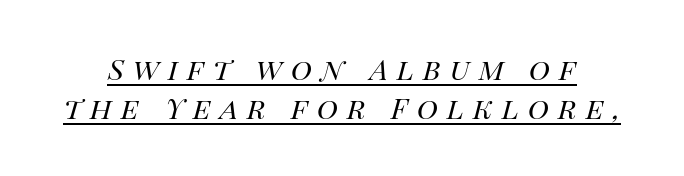
Looks like regular typesetting: each glyph gets only the width it needs. A typographer would call this underscored text. It's the slanting kind of type. Letter spacing: wide. Vertical spacing — default. A quiet, ordinary-to-light weight characterises the typeface.
